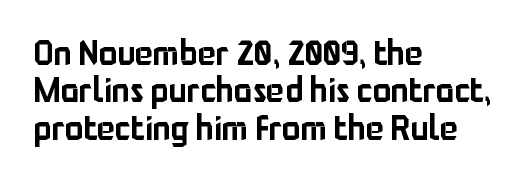
{"serif": "no", "italic": "no", "width": "normal", "stroke_contrast": "low", "x_height": "medium", "monospaced": "no", "underline": "no", "align": "left", "line_spacing": "tight", "line_spacing_ratio": 1.1, "letter_spacing": "normal", "letter_spacing_em": 0.0, "glyph_px": 34}
